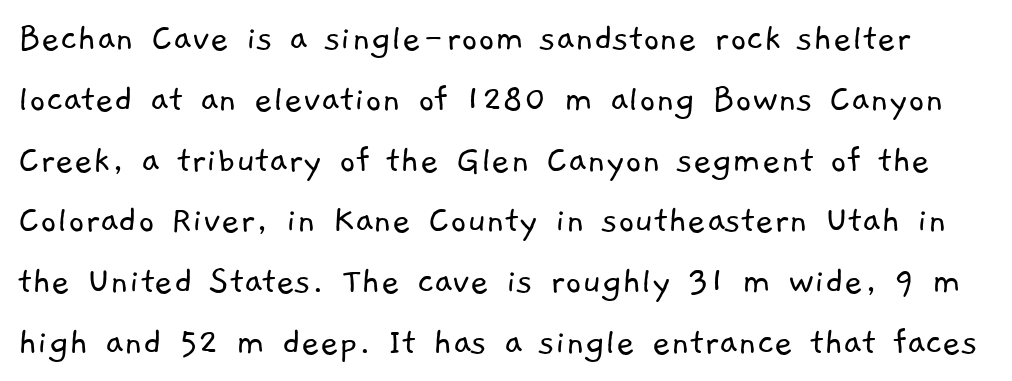
How are the letters spaced? Ordinarily, with no added tracking. Honestly, there is no underline to notice here at all. The designer went with a sans here, leaving each stem footless. Regular leading.
